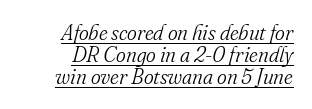
The image shows 21 px text type, italic (leaning right); set right-aligned, tight line spacing (1.04x), normal letter spacing, underlined.
